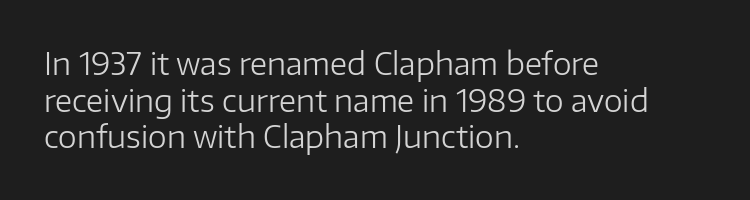
The image shows 30 px regular-weight sans-serif type, upright; set left-aligned, line spacing 1.22x, normal letter spacing, not underlined; low stroke contrast and a medium x-height.
